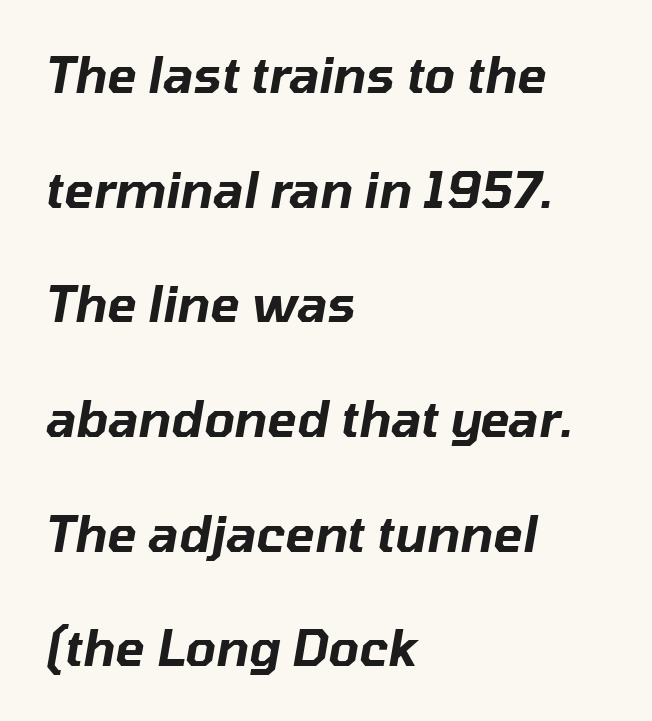
The image shows 49 px text type, italic (leaning right); set left-aligned, loose line spacing (2.34x), normal letter spacing, not underlined; low stroke contrast and a medium x-height.
